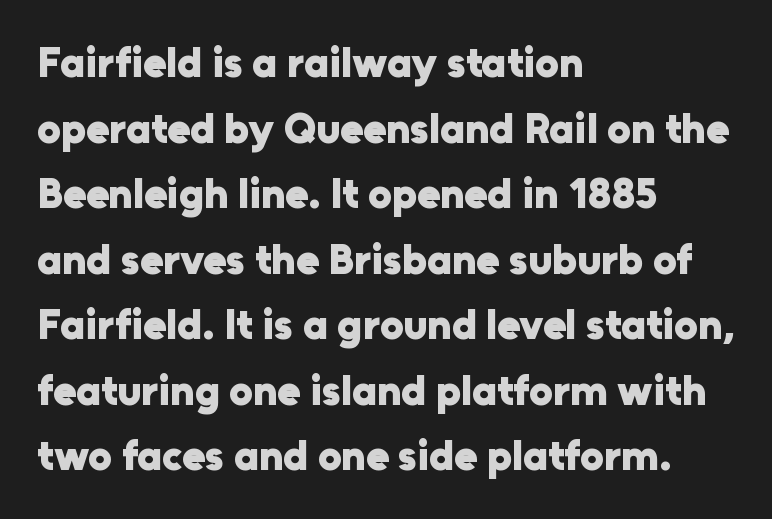
{"serif": "no", "italic": "no", "bold": "yes", "weight": "heavy", "width": "normal", "stroke_contrast": "low", "x_height": "medium", "monospaced": "no", "underline": "no", "align": "left", "line_spacing": "normal", "line_spacing_ratio": 1.56, "letter_spacing": "normal", "letter_spacing_em": 0.0, "glyph_px": 42}
